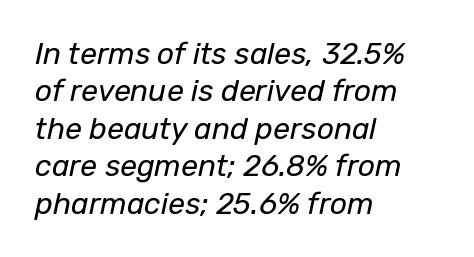
Q: Is the text bold? A: No.
Q: Is the text italic (slanted)? A: Yes, it leans right by about 12 degrees.
Q: Is the text underlined? A: No.
Q: How is the paragraph aligned? A: Left-aligned.
Q: Is the spacing between letters normal or unusually wide? A: Normal.
Q: Is the spacing between lines tight, normal or loose? A: Normal.
Q: Width (condensed, normal, or wide)? A: Normal.
Q: Stroke contrast? A: Low.
Q: x-height? A: Medium.
Q: Monospaced? A: No.
